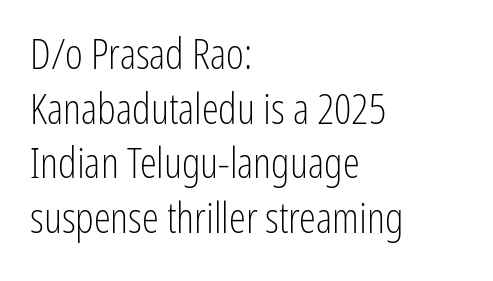
Q: Is the text bold? A: No.
Q: Is the text italic (slanted)? A: No, it is upright.
Q: Is the typeface a serif or a sans-serif typeface? A: Sans-serif.
Q: Is the text underlined? A: No.
Q: How is the paragraph aligned? A: Left-aligned.
Q: Is the spacing between letters normal or unusually wide? A: Normal.
Q: Is the spacing between lines tight, normal or loose? A: Normal.
Q: Width (condensed, normal, or wide)? A: Condensed.
Q: Stroke contrast? A: Low.
Q: x-height? A: Medium.
Q: Monospaced? A: No.
